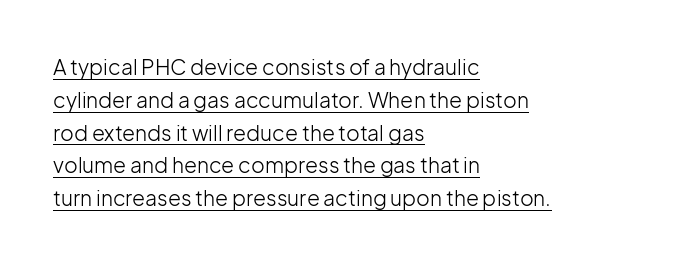
{"italic": "no", "bold": "no", "underline": "yes", "align": "left", "line_spacing": "normal", "line_spacing_ratio": 1.56, "letter_spacing": "normal", "letter_spacing_em": 0.0, "glyph_px": 21}
